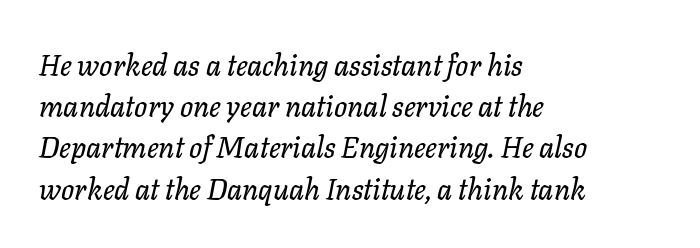
Q: Is the text italic (slanted)? A: Yes, it leans right by about 11 degrees.
Q: Is the text underlined? A: No.
Q: How is the paragraph aligned? A: Left-aligned.
Q: Is the spacing between letters normal or unusually wide? A: Normal.
Q: Is the spacing between lines tight, normal or loose? A: Normal.
Q: Width (condensed, normal, or wide)? A: Normal.
Q: Stroke contrast? A: Low.
Q: x-height? A: Medium.
Q: Monospaced? A: No.
